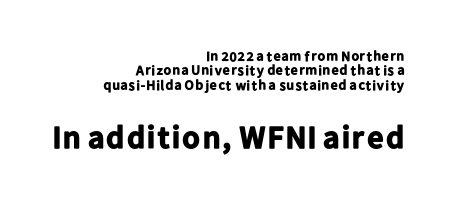
{"serif": "no", "italic": "no", "bold": "yes", "weight": "bold", "width": "normal", "stroke_contrast": "low", "x_height": "medium", "monospaced": "no", "underline": "no", "align": "right", "line_spacing": "tight", "line_spacing_ratio": 1.03, "letter_spacing": "normal", "letter_spacing_em": 0.0, "larger_block": "second", "size_ratio": 2.29, "glyph_px": 32}
